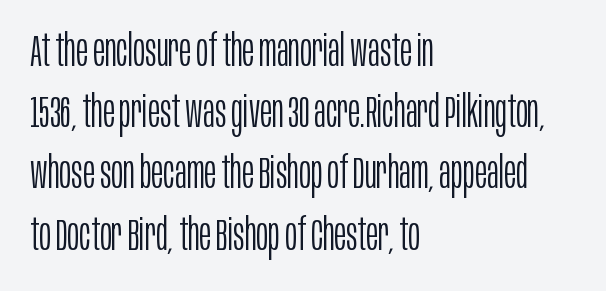
This block has exactly the height ordinary leading produces. Each letter keeps its own natural width here, so spacing adapts to shape. In terms of posture, this sample is upright. The setting favours the left margin, as ordinary paragraphs usually do. This sample uses a sans-serif face.
